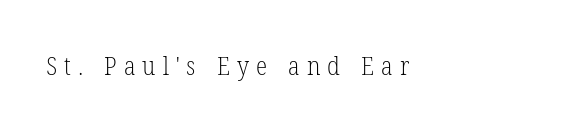
Q: Is the text bold? A: No.
Q: Is the text italic (slanted)? A: No, it is upright.
Q: Is the text underlined? A: No.
Q: Is the spacing between letters normal or unusually wide? A: Unusually wide.
